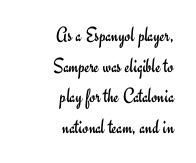
The lines sit at an ordinary, default distance from one another. This rendering uses right alignment, leaving the left contour irregular. Letters rest on an invisible, unmarked baseline. The passage shown has conventional tracking throughout. Is the type heavy? It reads as light-to-regular instead.
